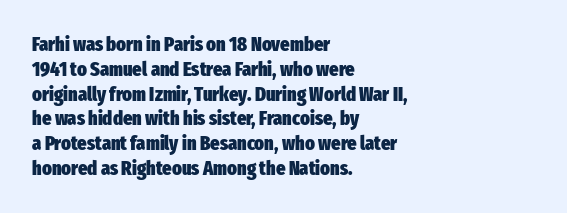
Line starts are locked; line ends wander. Tracking value appears to be zero — textbook default spacing. Style check: upright. Rule under the text: the space is simply empty. Heavy-handed strokes throughout: this text is bold.
